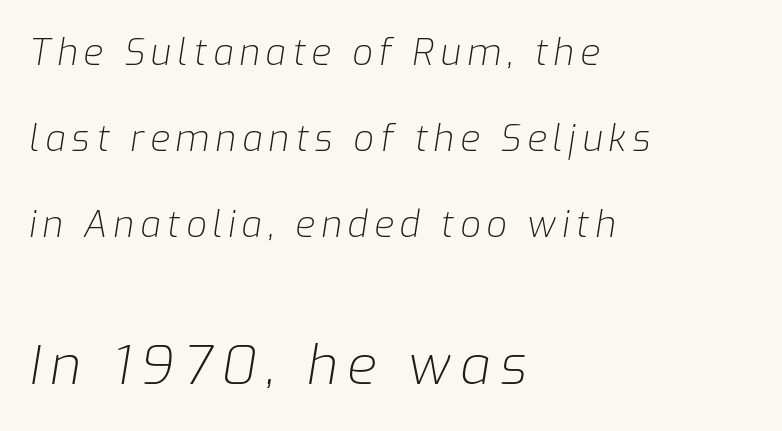
Lines of text with bare space underneath. Proportional: the letters do not fall into vertical columns. Compared with ordinary roman type, these characters are visibly tilted. The face looks like a standard text weight, possibly lighter.
